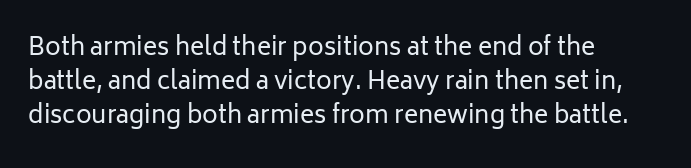
The image shows 24 px text type, upright; set left-aligned, normal line spacing (1.42x), normal letter spacing, not underlined.
